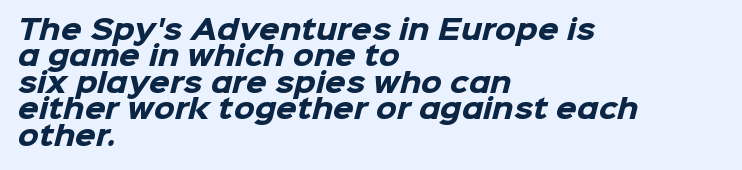
The image shows 27 px bold type; set left-aligned, tight line spacing (0.98x), normal letter spacing, not underlined.
